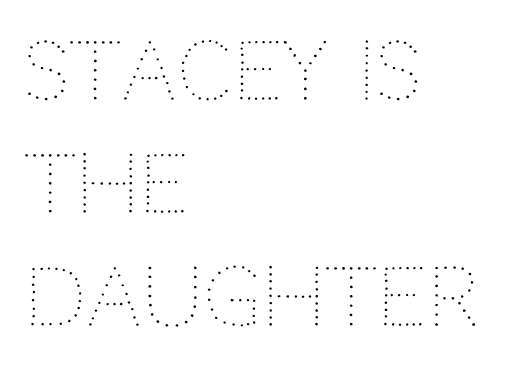
On a weight scale, this lands at 450 or below. Character widths vary here, with narrow letters taking less room than wide ones. The foot of each line stays bare and open. Horizontal alignment here is leftward, the default for most running prose.
